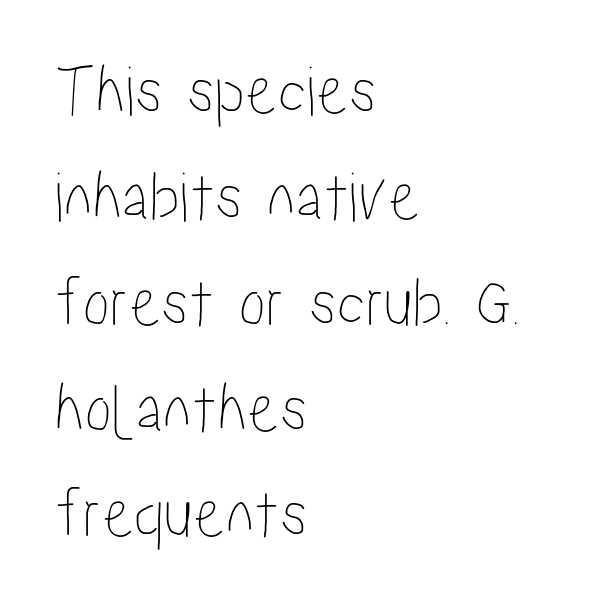
{"italic": "no", "width": "condensed", "stroke_contrast": "low", "x_height": "medium", "monospaced": "no", "underline": "no", "align": "left", "line_spacing": "normal", "line_spacing_ratio": 1.47, "letter_spacing": "normal", "letter_spacing_em": 0.0, "glyph_px": 72}
